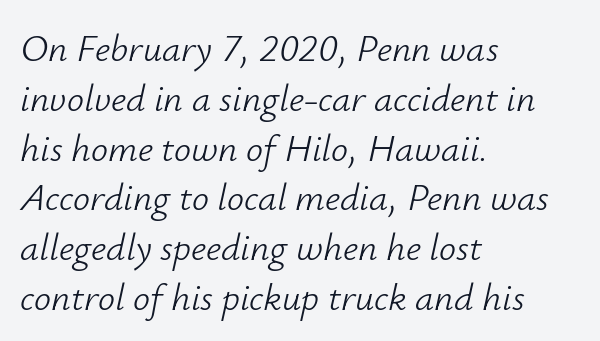
Q: Is the text bold? A: No.
Q: Is the text italic (slanted)? A: Yes, it leans right by about 12 degrees.
Q: Is the text underlined? A: No.
Q: How is the paragraph aligned? A: Left-aligned.
Q: Is the spacing between letters normal or unusually wide? A: Normal.
Q: Is the spacing between lines tight, normal or loose? A: Normal.
Q: Width (condensed, normal, or wide)? A: Normal.
Q: Stroke contrast? A: Low.
Q: x-height? A: Small.
Q: Monospaced? A: No.
